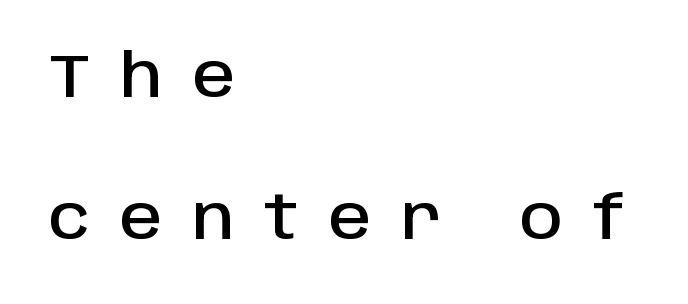
Spacing verdict: proportional, widths tailored to each character. Stroke terminals: plain, sans-serif. You could fit nearly another row in the gap between these rows. Vertical strokes here are truly vertical. The compositor pushed each line to the left boundary.
